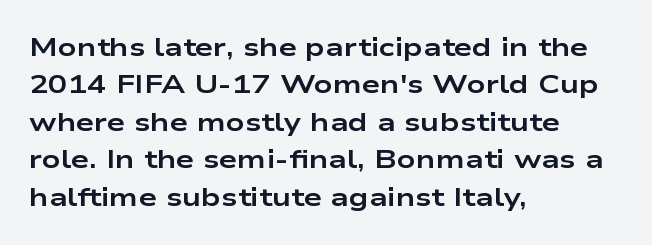
When letters stand straight like this, we call the style roman or upright. A clean baseline with only descenders dipping below it. Horizontally, the lines are justified to the leading edge only. Is there much room between lines? A standard amount, neither cramped nor airy.
